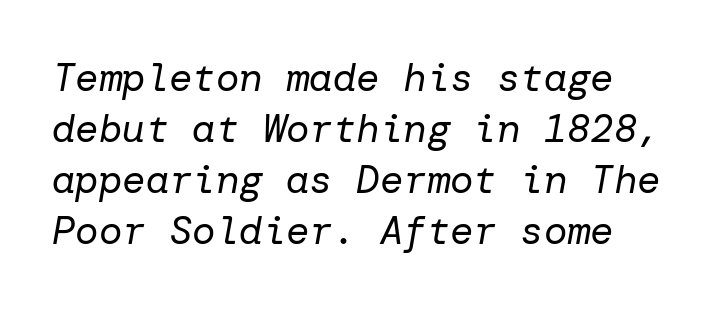
{"italic": "yes", "lean": "right", "slant_degrees": 10, "bold": "no", "weight": "regular", "width": "normal", "stroke_contrast": "low", "x_height": "medium", "underline": "no", "line_spacing": "normal", "line_spacing_ratio": 1.31, "letter_spacing": "normal", "letter_spacing_em": 0.0, "glyph_px": 39}
